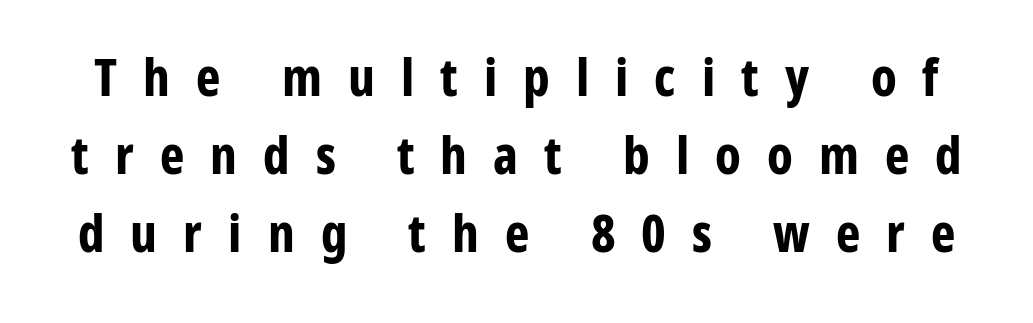
The image shows 52 px bold, condensed sans-serif type, upright; set normal line spacing (1.5x), unusually wide letter spacing (+0.5 em), not underlined; low stroke contrast and a medium x-height.
